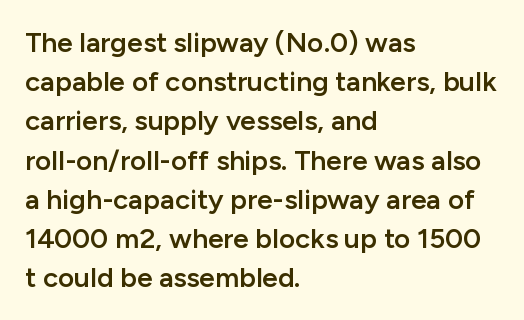
Q: Is the text bold? A: Semi-bold.
Q: Is the text italic (slanted)? A: No, it is upright.
Q: Is the typeface a serif or a sans-serif typeface? A: Sans-serif.
Q: Is the text underlined? A: No.
Q: How is the paragraph aligned? A: Left-aligned.
Q: Is the spacing between letters normal or unusually wide? A: Normal.
Q: Is the spacing between lines tight, normal or loose? A: Normal.
Q: Width (condensed, normal, or wide)? A: Normal.
Q: Stroke contrast? A: Low.
Q: x-height? A: Medium.
Q: Monospaced? A: No.
